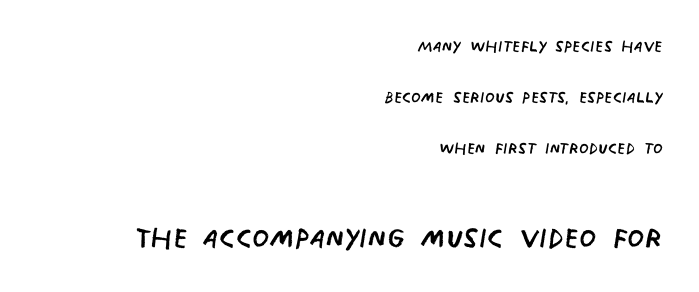
Q: Is the text bold? A: No.
Q: Is the typeface a serif or a sans-serif typeface? A: Sans-serif.
Q: Is the text underlined? A: No.
Q: How is the paragraph aligned? A: Right-aligned.
Q: Is the spacing between letters normal or unusually wide? A: Normal.
Q: Is the spacing between lines tight, normal or loose? A: Loose.
Q: Which block of text is set in a larger size, the first (top) or the second (bottom)? A: The second (bottom) one.
Q: Width (condensed, normal, or wide)? A: Condensed.
Q: Stroke contrast? A: Low.
Q: x-height? A: Large.
Q: Monospaced? A: No.
